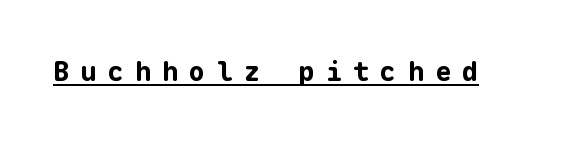
The image shows 27 px bold type, upright; set unusually wide letter spacing (+0.41 em), underlined.
